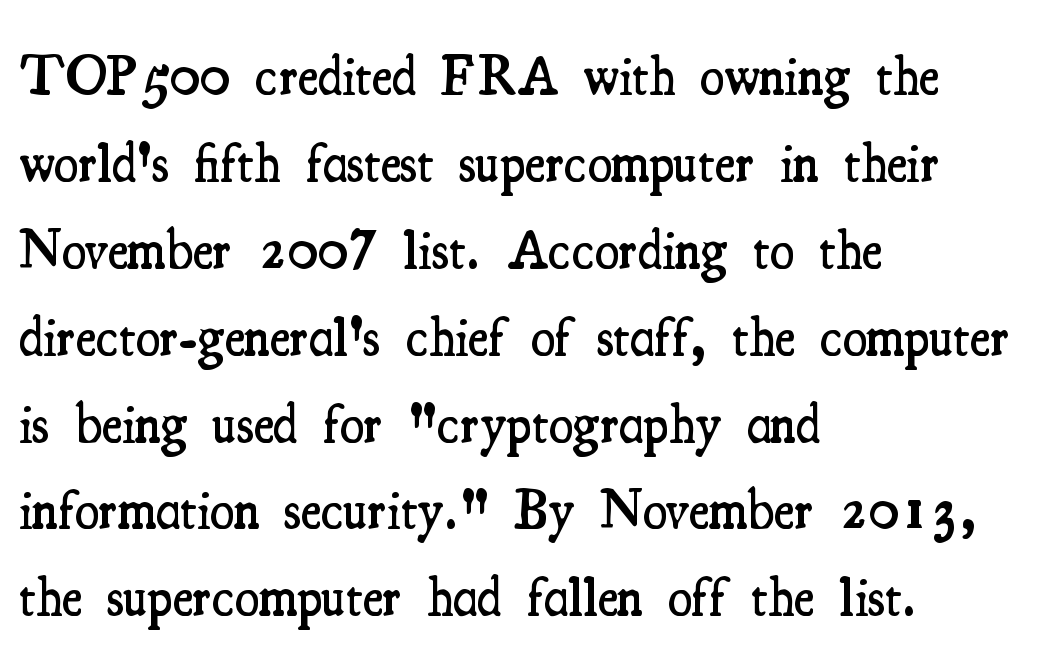
The image shows 55 px semibold, condensed serif type, upright; set left-aligned, normal line spacing (1.58x), normal letter spacing, not underlined; medium stroke contrast and a small x-height.
